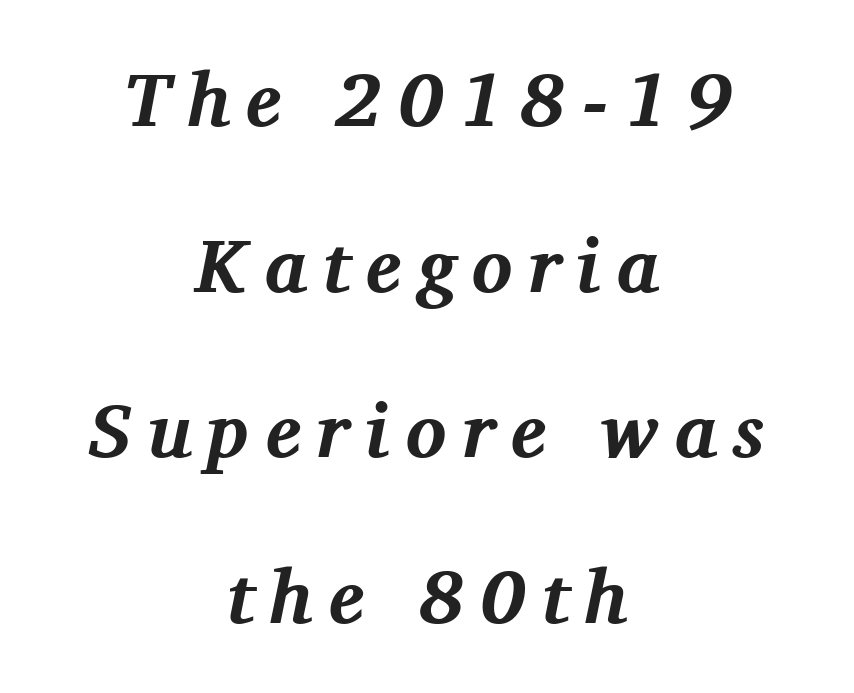
Q: Is the text bold? A: Yes.
Q: Is the text italic (slanted)? A: Yes, it leans right by about 11 degrees.
Q: Is the typeface a serif or a sans-serif typeface? A: Serif.
Q: Is the text underlined? A: No.
Q: How is the paragraph aligned? A: Centered.
Q: Is the spacing between letters normal or unusually wide? A: Unusually wide.
Q: Is the spacing between lines tight, normal or loose? A: Loose.
Q: Width (condensed, normal, or wide)? A: Normal.
Q: Stroke contrast? A: Medium.
Q: x-height? A: Medium.
Q: Monospaced? A: No.
